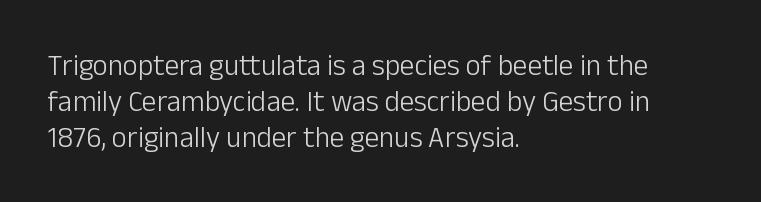
The image shows 29 px light sans-serif type, upright; set left-aligned, normal line spacing (1.25x), normal letter spacing, not underlined; low stroke contrast and a medium x-height.
